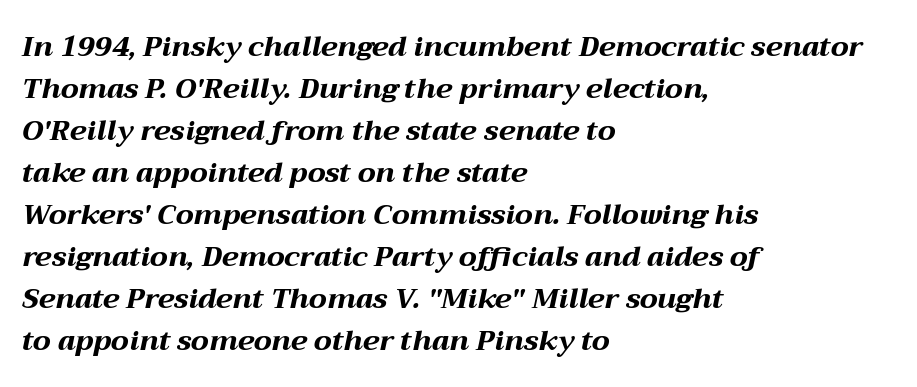
The image shows 28 px bold, wide type, italic (leaning right); set left-aligned, normal line spacing (1.5x), normal letter spacing, not underlined; medium stroke contrast and a medium x-height.
